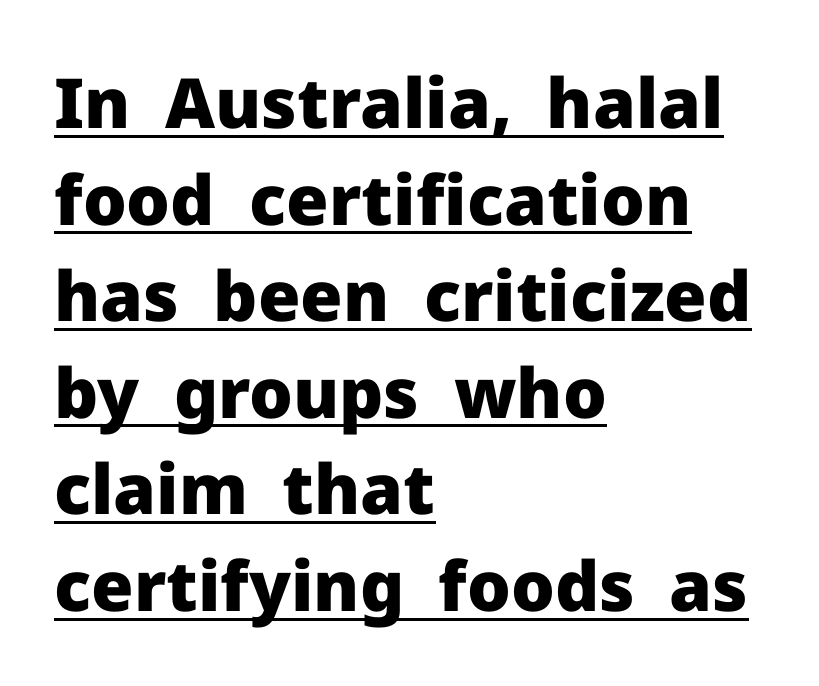
{"serif": "no", "italic": "no", "bold": "yes", "weight": "heavy", "width": "normal", "stroke_contrast": "low", "x_height": "medium", "monospaced": "no", "underline": "yes", "align": "left", "line_spacing": "normal", "line_spacing_ratio": 1.4, "letter_spacing": "normal", "letter_spacing_em": 0.0, "glyph_px": 69}
